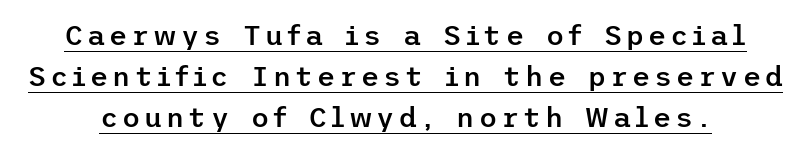
The image shows 28 px semibold sans-serif type, upright; set normal line spacing (1.46x), underlined; low stroke contrast and a medium x-height.
